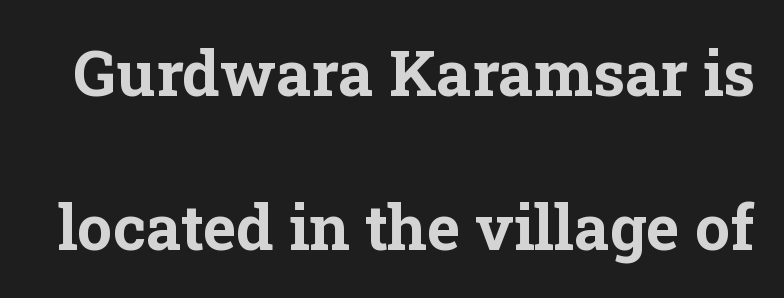
Q: Is the text bold? A: Yes.
Q: Is the text italic (slanted)? A: No, it is upright.
Q: Is the typeface a serif or a sans-serif typeface? A: Serif.
Q: Is the text underlined? A: No.
Q: Is the spacing between letters normal or unusually wide? A: Normal.
Q: Is the spacing between lines tight, normal or loose? A: Loose.
Q: Width (condensed, normal, or wide)? A: Normal.
Q: Stroke contrast? A: Low.
Q: x-height? A: Medium.
Q: Monospaced? A: No.
